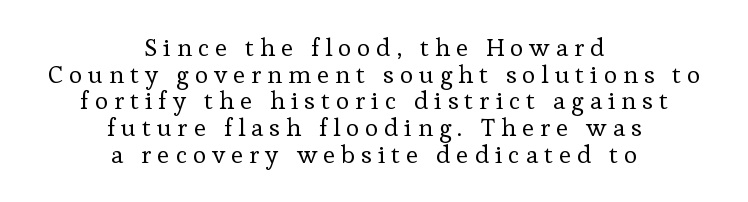
Q: Is the text bold? A: No.
Q: Is the text italic (slanted)? A: No, it is upright.
Q: Is the text underlined? A: No.
Q: How is the paragraph aligned? A: Centered.
Q: Is the spacing between letters normal or unusually wide? A: Unusually wide.
Q: Is the spacing between lines tight, normal or loose? A: Tight.
